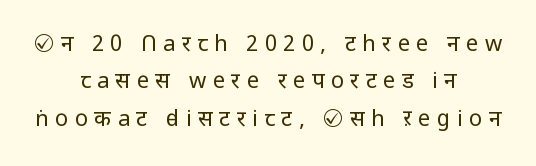
The image shows 22 px text type, upright; set centered, normal line spacing (1.7x), unusually wide letter spacing (+0.29 em), not underlined.
